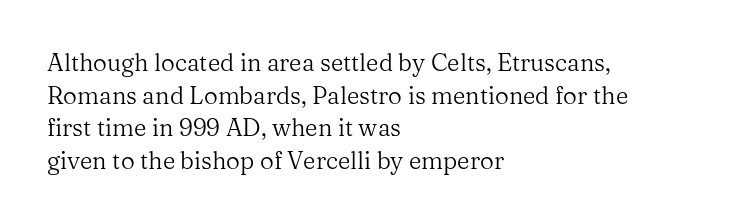
Q: Is the text bold? A: No.
Q: Is the text italic (slanted)? A: No, it is upright.
Q: Is the text underlined? A: No.
Q: How is the paragraph aligned? A: Left-aligned.
Q: Is the spacing between letters normal or unusually wide? A: Normal.
Q: Is the spacing between lines tight, normal or loose? A: Normal.
